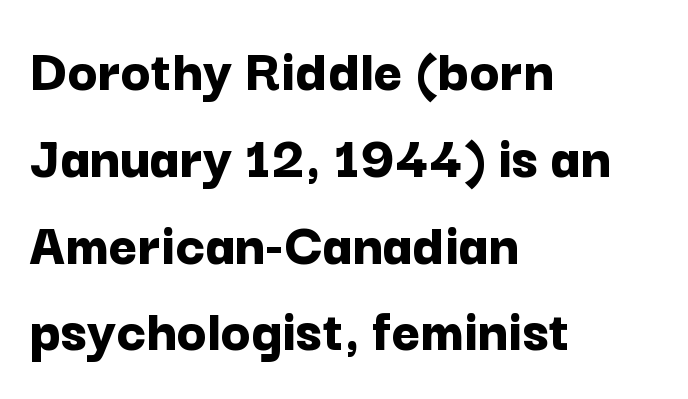
Q: Is the text bold? A: Yes.
Q: Is the text italic (slanted)? A: No, it is upright.
Q: Is the typeface a serif or a sans-serif typeface? A: Sans-serif.
Q: Is the text underlined? A: No.
Q: How is the paragraph aligned? A: Left-aligned.
Q: Is the spacing between letters normal or unusually wide? A: Normal.
Q: Is the spacing between lines tight, normal or loose? A: Normal.
Q: Width (condensed, normal, or wide)? A: Normal.
Q: Stroke contrast? A: Low.
Q: x-height? A: Medium.
Q: Monospaced? A: No.
